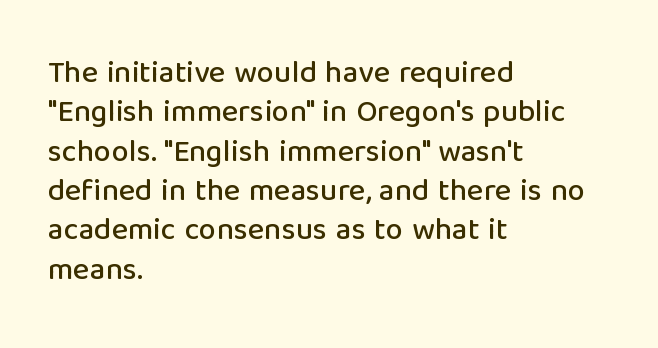
{"serif": "no", "italic": "no", "width": "normal", "stroke_contrast": "low", "x_height": "medium", "monospaced": "no", "underline": "no", "align": "left", "line_spacing": "normal", "line_spacing_ratio": 1.27, "letter_spacing": "normal", "letter_spacing_em": 0.0, "glyph_px": 31}
